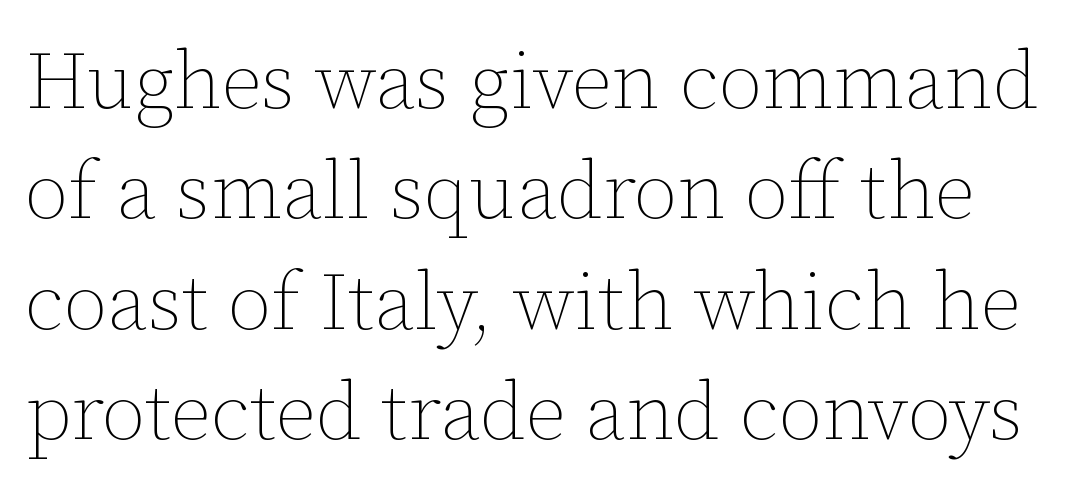
The image shows 80 px thin type, upright; set normal line spacing (1.38x), normal letter spacing, not underlined; low stroke contrast and a medium x-height.
